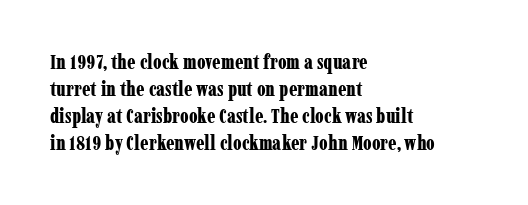
The image shows 20 px bold type, upright; set left-aligned, normal line spacing (1.35x), normal letter spacing, not underlined.
